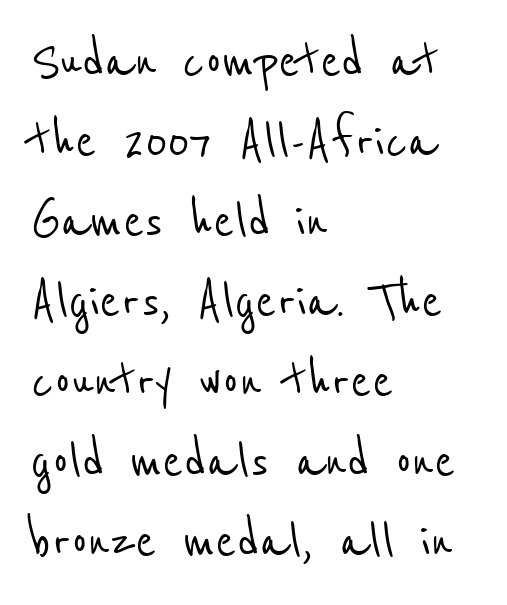
The image shows 62 px condensed sans-serif type; set left-aligned, normal line spacing (1.29x), normal letter spacing, not underlined; low stroke contrast and a medium x-height.
